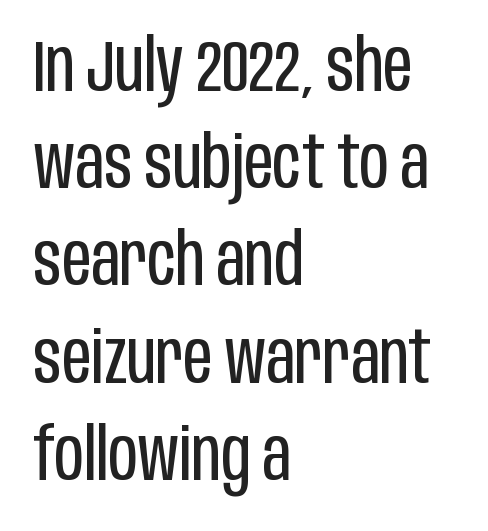
The face used here is proportionally spaced, like ordinary book or web type. Descenders hang freely into open space. Notice how descenders clear the ascenders below comfortably — that's standard leading. Reading down the block, your eye returns to a fixed left position each line. Italic: no, the glyphs are upright roman.
